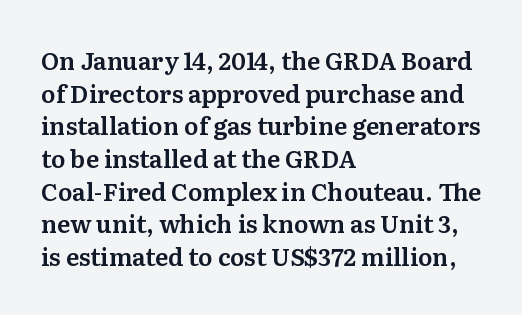
The vertical gap from one line to the next is medium. The rendering keeps characters at their native spacing. The axis of the letterforms is exactly vertical. Bare-footed words on every line. In CSS terms this would be text-align: left.
